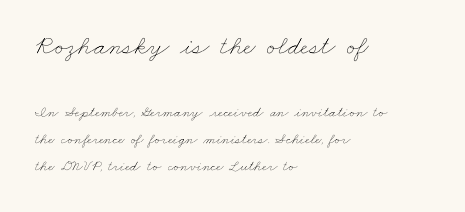
The image shows 27 px text type; set left-aligned, line spacing 1.82x, normal letter spacing, not underlined; the first (top) block is 1.8x larger.
